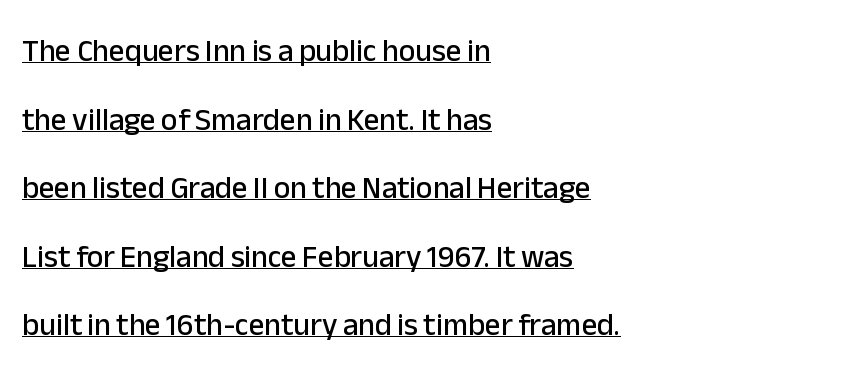
Q: Is the text italic (slanted)? A: No, it is upright.
Q: Is the typeface a serif or a sans-serif typeface? A: Sans-serif.
Q: Is the text underlined? A: Yes.
Q: How is the paragraph aligned? A: Left-aligned.
Q: Is the spacing between letters normal or unusually wide? A: Normal.
Q: Is the spacing between lines tight, normal or loose? A: Loose.
Q: Width (condensed, normal, or wide)? A: Normal.
Q: Stroke contrast? A: Low.
Q: x-height? A: Medium.
Q: Monospaced? A: No.
